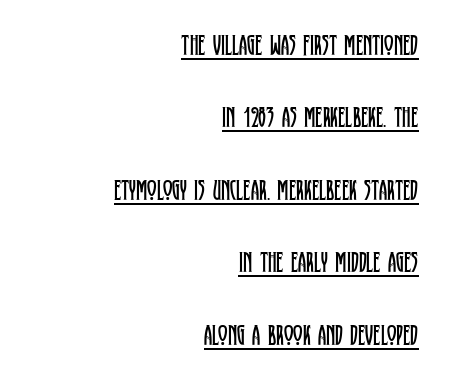
The image shows 29 px regular-weight, condensed serif type, upright; set right-aligned, loose line spacing (2.5x), normal letter spacing, underlined; low stroke contrast and a large x-height.
